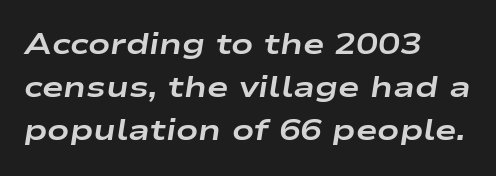
The specimen reads as italic at a glance. The string is rendered with underlining switched off. Casual observation: everything's shoved over to the left. You could not count columns in this text — the font is proportionally spaced.
